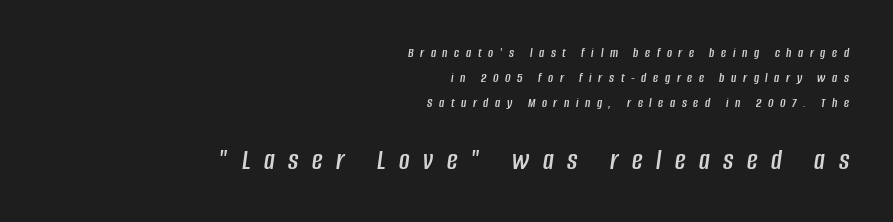
The image shows 29 px condensed type, italic (leaning right); set right-aligned, line spacing 1.78x, unusually wide letter spacing (+0.47 em), not underlined; the second (bottom) block is 2.07x larger; low stroke contrast and a large x-height.
